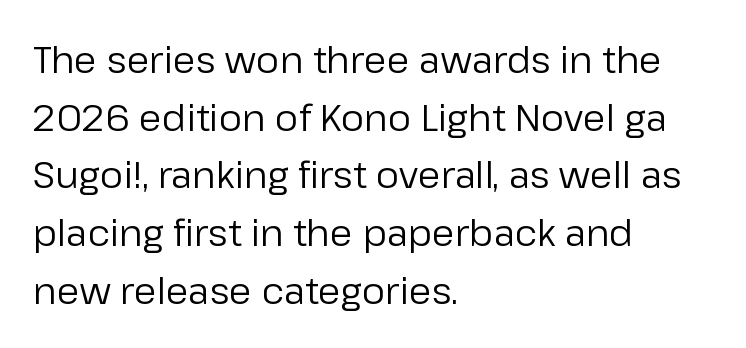
The image shows 37 px regular-weight sans-serif type, upright; set left-aligned, normal line spacing (1.56x), normal letter spacing, not underlined; low stroke contrast and a medium x-height.
